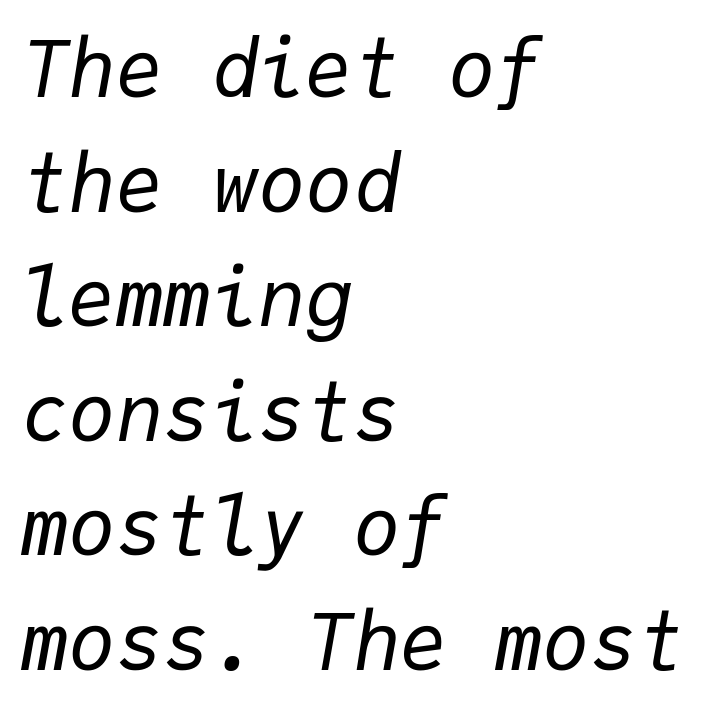
Q: Is the text bold? A: No.
Q: Is the text italic (slanted)? A: Yes, it leans right by about 9 degrees.
Q: Is the text underlined? A: No.
Q: How is the paragraph aligned? A: Left-aligned.
Q: Is the spacing between letters normal or unusually wide? A: Normal.
Q: Is the spacing between lines tight, normal or loose? A: Normal.
Q: Width (condensed, normal, or wide)? A: Normal.
Q: Stroke contrast? A: Low.
Q: x-height? A: Medium.
Q: Monospaced? A: Yes.
